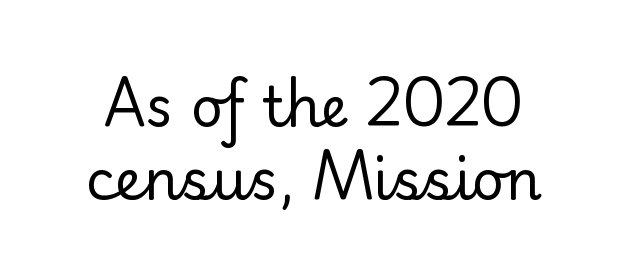
Clear beneath every line of the passage. This sample has the flowing, uneven cadence of proportional lettering. Students, observe: this is what conventionally led text looks like. Nothing sits at the stroke ends, so this counts as sans-serif.
